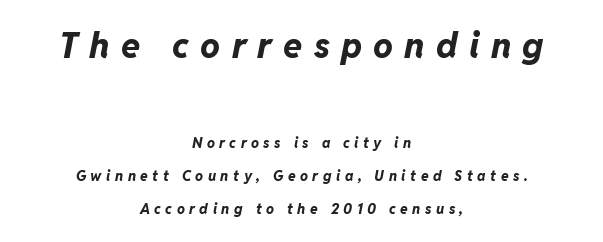
{"italic": "yes", "lean": "right", "slant_degrees": 11, "bold": "yes", "weight": "bold", "width": "normal", "stroke_contrast": "low", "x_height": "medium", "monospaced": "no", "underline": "no", "align": "center", "line_spacing": "loose", "line_spacing_ratio": 2.37, "letter_spacing": "wide", "letter_spacing_em": 0.32, "larger_block": "first", "size_ratio": 2.5, "glyph_px": 35}
